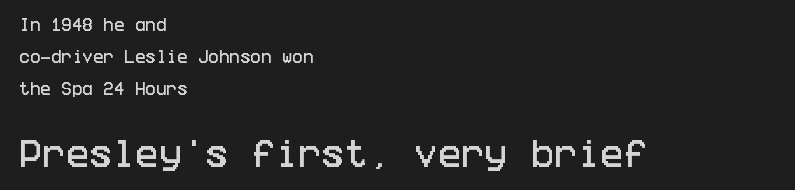
Regarding leading, the lines here are spaced well apart. Horizontally, the lines are justified to the leading edge only. Compared with typical body copy, the letter spacing here is the same. The lettering stays uniformly vertical, giving the passage a roman look. Bare-footed words on every line.
